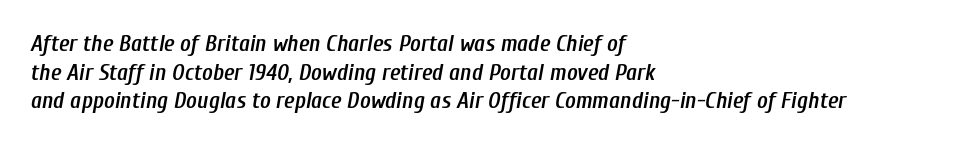
Slightly chunky letters — semibold, I'd say, not full bold. The paragraph has a hard left edge and a soft right edge. In terms of leading, this rendering sits right in the middle. Type without underlining. When letters slant like this, we call the style italic.
